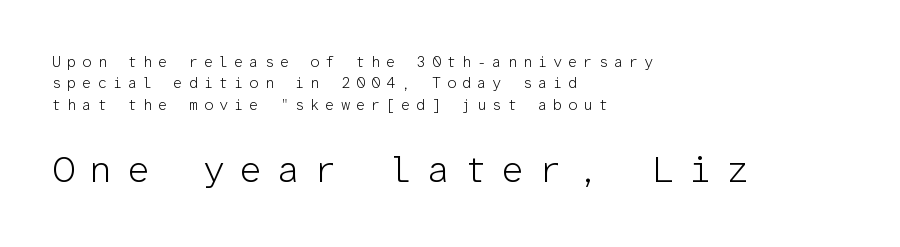
Compare the two chunks: the lower has the greater cap height. The letters march in equal steps, a hallmark of fixed-pitch type. Tracking value appears strongly positive — letters spread wide. No extra ink here — the face is not bold. This block has exactly the height ordinary leading produces.
